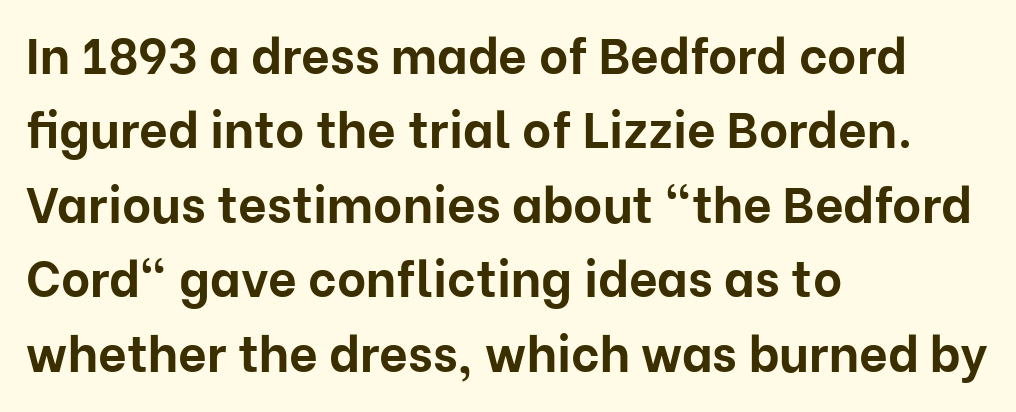
The image shows 50 px bold sans-serif type, upright; set left-aligned, normal line spacing (1.49x), normal letter spacing, not underlined; low stroke contrast and a medium x-height.
